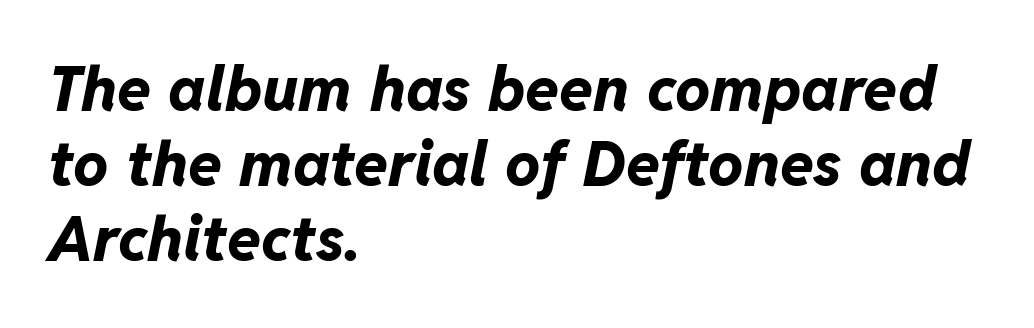
The image shows 62 px bold type, italic (leaning right); set left-aligned, line spacing 1.21x, normal letter spacing, not underlined; low stroke contrast and a medium x-height.
